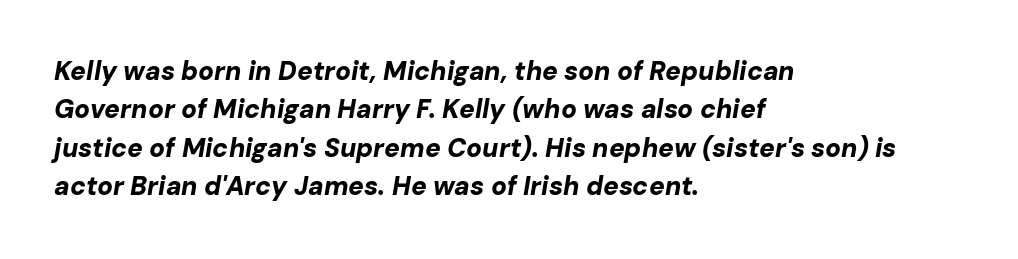
Q: Is the text bold? A: Yes.
Q: Is the text italic (slanted)? A: Yes, it leans right by about 10 degrees.
Q: Is the text underlined? A: No.
Q: How is the paragraph aligned? A: Left-aligned.
Q: Is the spacing between letters normal or unusually wide? A: Normal.
Q: Is the spacing between lines tight, normal or loose? A: Normal.
